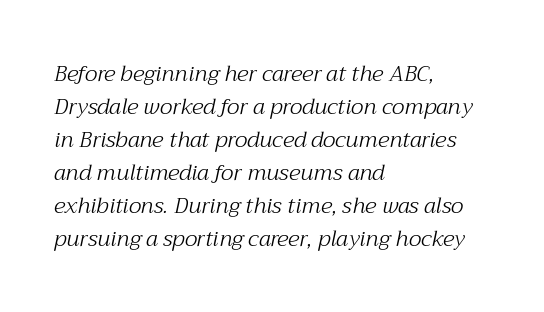
Q: Is the text bold? A: No.
Q: Is the text italic (slanted)? A: Yes, it leans right by about 12 degrees.
Q: Is the text underlined? A: No.
Q: How is the paragraph aligned? A: Left-aligned.
Q: Is the spacing between letters normal or unusually wide? A: Normal.
Q: Is the spacing between lines tight, normal or loose? A: Normal.
